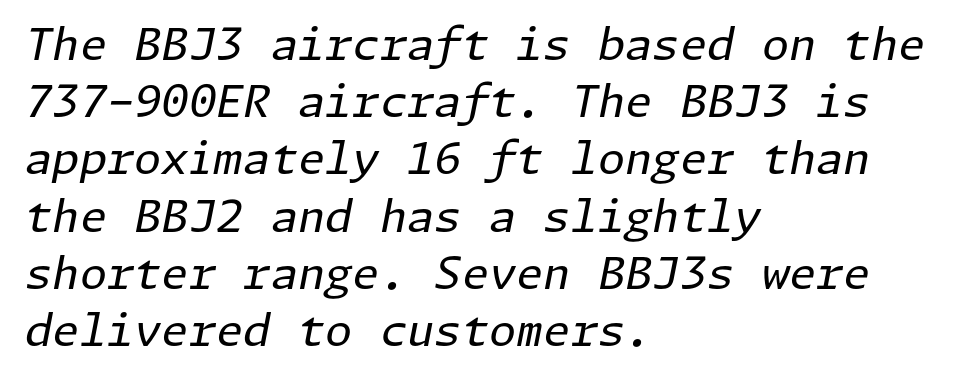
Q: Is the text bold? A: No.
Q: Is the text italic (slanted)? A: Yes, it leans right by about 11 degrees.
Q: Is the text underlined? A: No.
Q: How is the paragraph aligned? A: Left-aligned.
Q: Is the spacing between letters normal or unusually wide? A: Normal.
Q: Is the spacing between lines tight, normal or loose? A: Normal.
Q: Width (condensed, normal, or wide)? A: Normal.
Q: Stroke contrast? A: Low.
Q: x-height? A: Medium.
